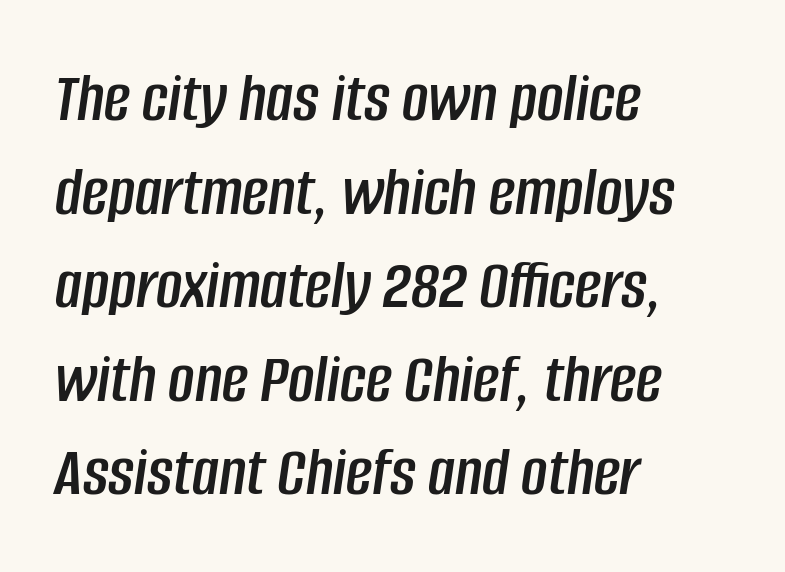
Q: Is the text italic (slanted)? A: Yes, it leans right by about 8 degrees.
Q: Is the text underlined? A: No.
Q: How is the paragraph aligned? A: Left-aligned.
Q: Is the spacing between letters normal or unusually wide? A: Normal.
Q: Is the spacing between lines tight, normal or loose? A: Normal.
Q: Width (condensed, normal, or wide)? A: Condensed.
Q: Stroke contrast? A: Low.
Q: x-height? A: Large.
Q: Monospaced? A: No.
